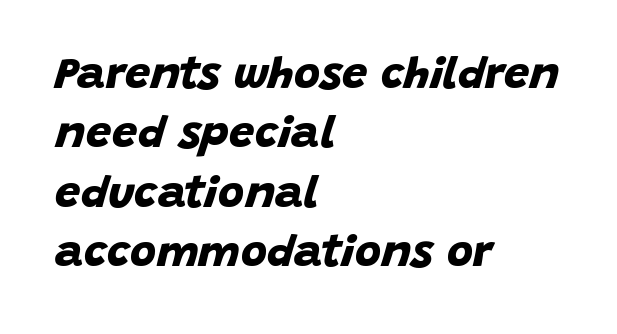
Does the weight exceed regular? Yes, all the way to bold. The glyphs are unaccompanied by any horizontal stroke below them. The designer went with a sans here, leaving each stem footless. Varying glyph widths throughout — classic text-font behaviour. Compared with a centered layout, this one pins lines to the left instead.
